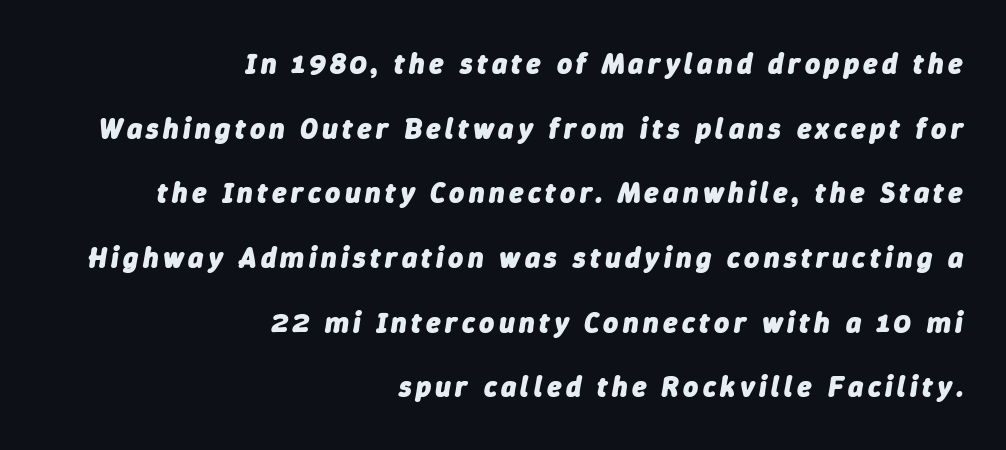
The image shows 29 px heavy type, italic (leaning right); set right-aligned, loose line spacing (2.23x), not underlined; low stroke contrast and a medium x-height.
